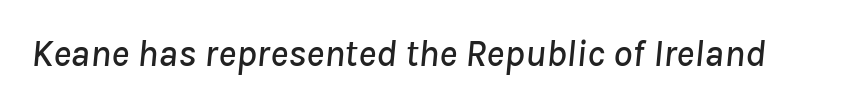
The image shows 38 px text type, italic (leaning right); set normal letter spacing, not underlined; low stroke contrast and a medium x-height.
